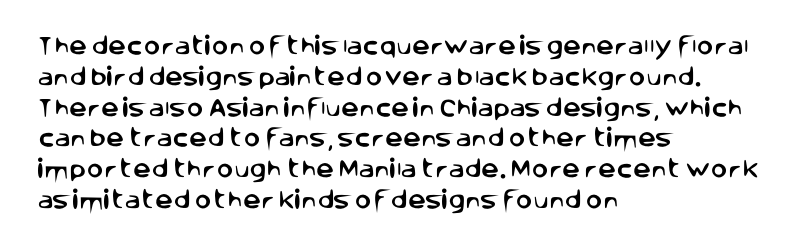
{"italic": "no", "underline": "no", "align": "left", "line_spacing": "normal", "line_spacing_ratio": 1.54, "letter_spacing": "normal", "letter_spacing_em": 0.0, "glyph_px": 20}
